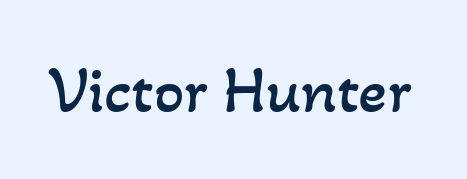
Spacing between characters is what you'd get straight out of the box. The weight would be labelled regular, book, light, or lighter still. Clear beneath every line of the passage. Think of a printed novel: that variable character pitch is what you see here.
